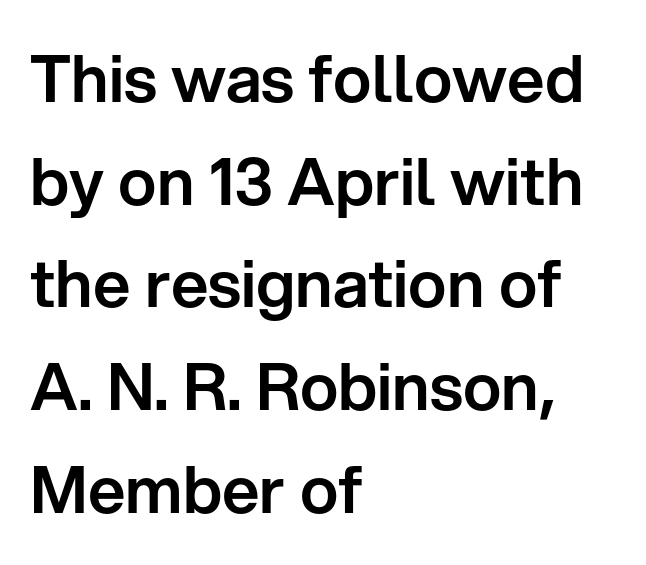
Is the letter spacing exaggerated? No — it looks like the ordinary default. This sample is left-justified, so line endings fall wherever the words run out. Has an underline been added? It has not. Looks like regular typesetting: each glyph gets only the width it needs. Posture: vertical. Vertically, the passage feels balanced, rows spaced as you'd expect.
